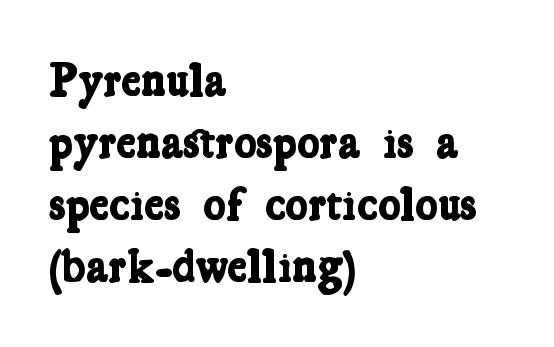
Any mark beneath the type? The region is blank. Typographically, this falls in the serif category. Each letter keeps its own natural width here, so spacing adapts to shape. If you drew a ruler down the left edge, every line would touch it. The space between consecutive lines is moderate.
